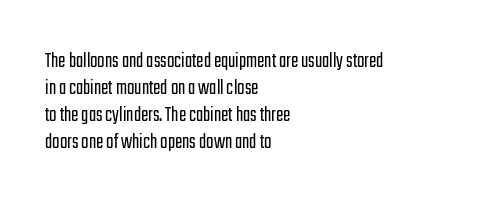
Beneath every word, the page is bare. The lettering holds an erect, upright posture throughout. Caption: face not bold, strokes unweighted. The gaps between neighbouring characters are ordinary and unremarkable.
